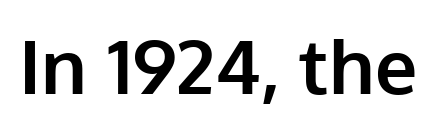
Q: Is the text bold? A: Yes.
Q: Is the text italic (slanted)? A: No, it is upright.
Q: Is the typeface a serif or a sans-serif typeface? A: Sans-serif.
Q: Is the text underlined? A: No.
Q: Is the spacing between letters normal or unusually wide? A: Normal.
Q: Width (condensed, normal, or wide)? A: Normal.
Q: Stroke contrast? A: Low.
Q: x-height? A: Medium.
Q: Monospaced? A: No.
